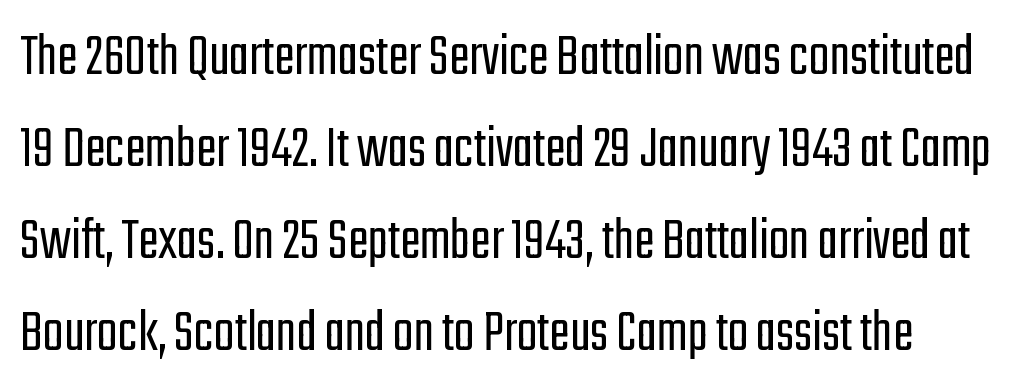
Q: Is the text bold? A: No.
Q: Is the text italic (slanted)? A: No, it is upright.
Q: Is the typeface a serif or a sans-serif typeface? A: Sans-serif.
Q: Is the text underlined? A: No.
Q: Is the spacing between letters normal or unusually wide? A: Normal.
Q: Is the spacing between lines tight, normal or loose? A: Normal.
Q: Width (condensed, normal, or wide)? A: Condensed.
Q: Stroke contrast? A: Low.
Q: x-height? A: Medium.
Q: Monospaced? A: No.
